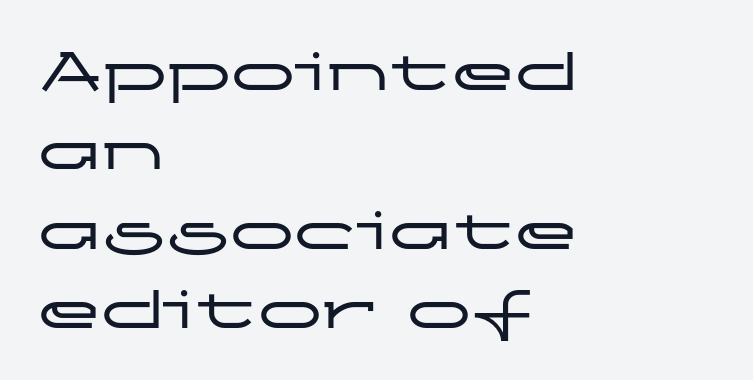
Q: Is the text italic (slanted)? A: No, it is upright.
Q: Is the typeface a serif or a sans-serif typeface? A: Sans-serif.
Q: Is the text underlined? A: No.
Q: How is the paragraph aligned? A: Left-aligned.
Q: Is the spacing between letters normal or unusually wide? A: Normal.
Q: Width (condensed, normal, or wide)? A: Wide.
Q: Stroke contrast? A: Low.
Q: x-height? A: Medium.
Q: Monospaced? A: No.
